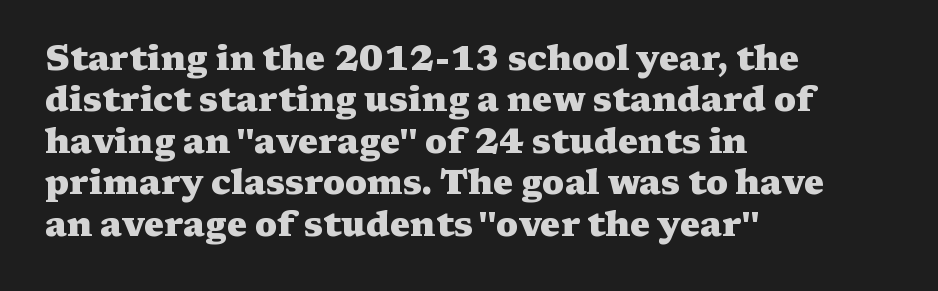
Q: Is the text bold? A: Yes.
Q: Is the text italic (slanted)? A: No, it is upright.
Q: Is the typeface a serif or a sans-serif typeface? A: Serif.
Q: Is the text underlined? A: No.
Q: How is the paragraph aligned? A: Left-aligned.
Q: Is the spacing between letters normal or unusually wide? A: Normal.
Q: Width (condensed, normal, or wide)? A: Wide.
Q: Stroke contrast? A: Medium.
Q: x-height? A: Medium.
Q: Monospaced? A: No.
